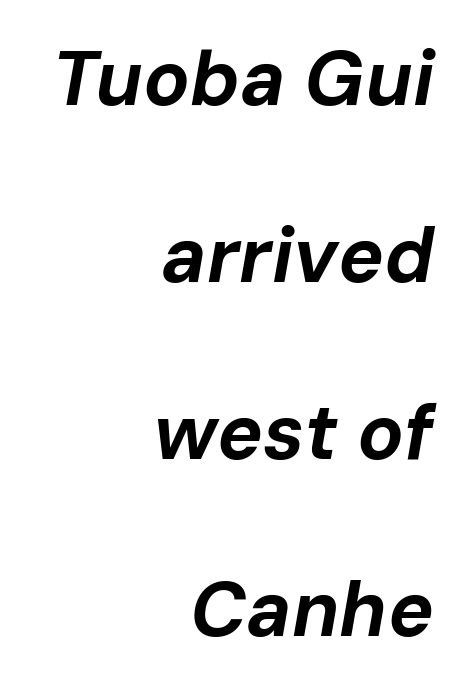
The image shows 77 px bold type, italic (leaning right); set right-aligned, loose line spacing (2.3x), normal letter spacing, not underlined; low stroke contrast and a medium x-height.
